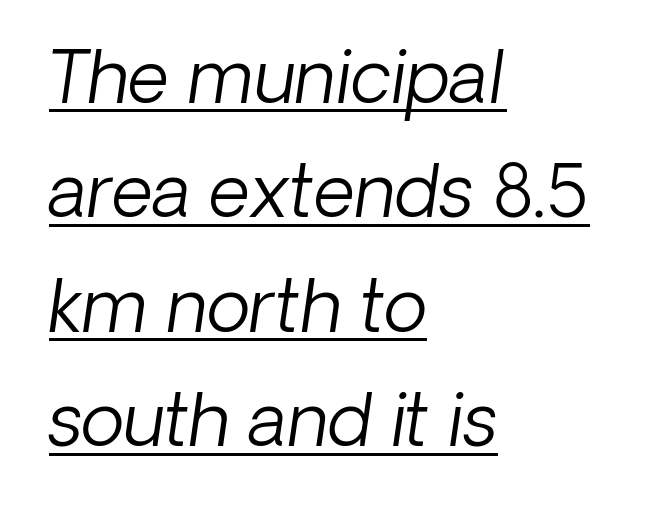
{"italic": "yes", "lean": "right", "slant_degrees": 8, "bold": "no", "weight": "light", "width": "normal", "stroke_contrast": "low", "x_height": "medium", "monospaced": "no", "underline": "yes", "align": "left", "line_spacing": "normal", "line_spacing_ratio": 1.59, "letter_spacing": "normal", "letter_spacing_em": 0.0, "glyph_px": 72}
